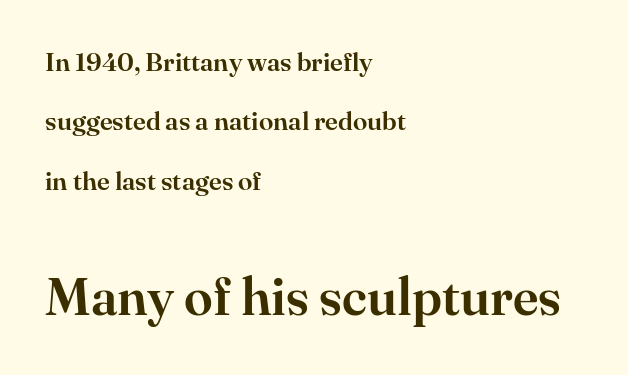
The image shows 52 px serif type, upright; set left-aligned, loose line spacing (2.28x), normal letter spacing, not underlined; the second (bottom) block is 2.0x larger; high stroke contrast and a small x-height.
